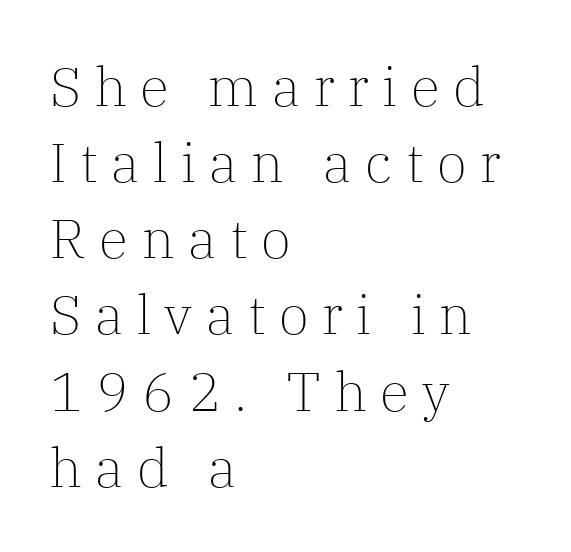
The image shows 54 px light serif type, upright; set left-aligned, normal line spacing (1.41x), unusually wide letter spacing (+0.25 em), not underlined; low stroke contrast and a medium x-height.
